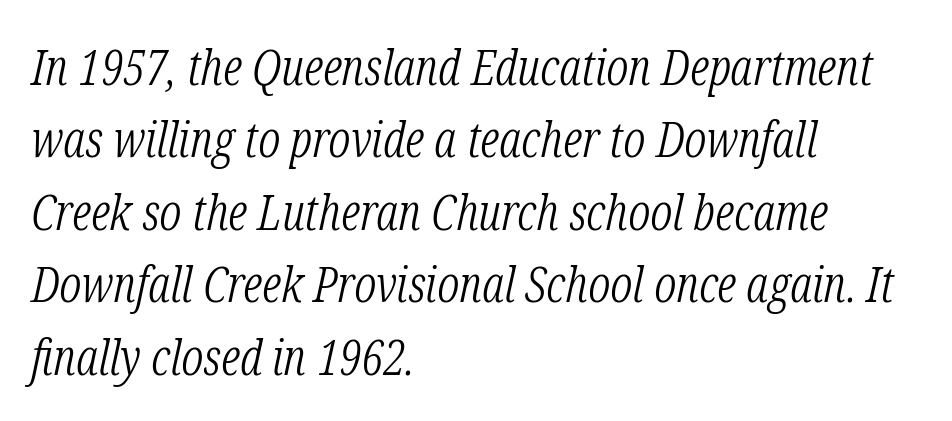
The image shows 50 px light, condensed serif type, italic (leaning right); set left-aligned, normal line spacing (1.45x), normal letter spacing, not underlined; low stroke contrast and a medium x-height.
